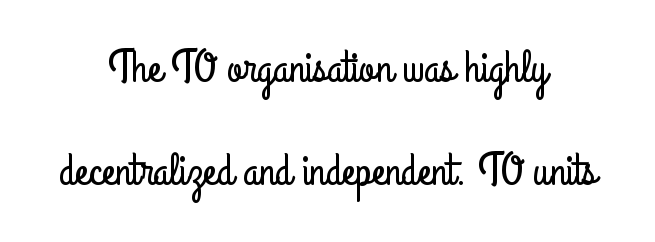
Has an underline been added? It has not. Tracking here is standard; glyphs follow each other at the usual distance. The space between consecutive lines is lavish. The face used here is proportionally spaced, like ordinary book or web type.
